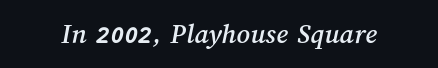
Q: Is the text underlined? A: No.
Q: Is the spacing between letters normal or unusually wide? A: Normal.
Q: Width (condensed, normal, or wide)? A: Normal.
Q: Stroke contrast? A: Medium.
Q: x-height? A: Medium.
Q: Monospaced? A: No.
